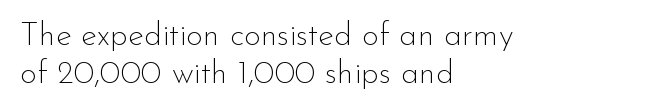
Short note: letters normally spaced. The baseline area is clear. The line-height multiplier appears low, near solid setting. This sample uses an upright cut, with every glyph sitting square on the baseline. Font category for this specimen: sans-serif. Teacher's note: observe the even left margin — that is flush-left alignment.
